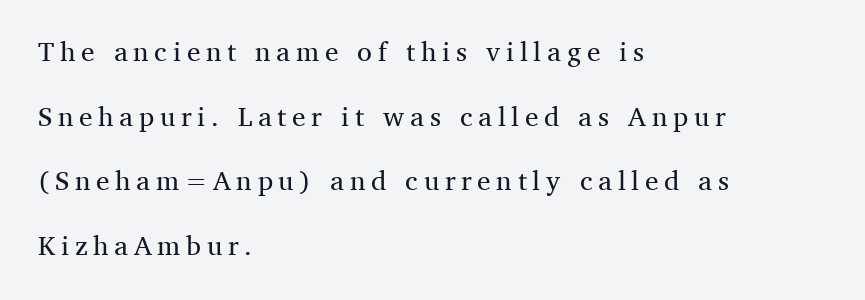
These lines have a slow, spaced-out rhythm from letter to letter. Plain, unruled lines of type. Does the lettering tilt? It doesn't — this is upright. One-word summary of the alignment: left. Weight: in the light-to-regular range. Rows of type keep a wide berth in the vertical direction.
